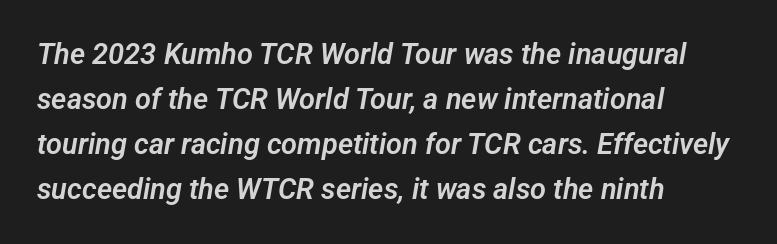
{"serif": "no", "width": "normal", "stroke_contrast": "low", "x_height": "medium", "monospaced": "no", "underline": "no", "align": "left", "line_spacing": "normal", "line_spacing_ratio": 1.55, "letter_spacing": "normal", "letter_spacing_em": 0.0, "glyph_px": 29}
